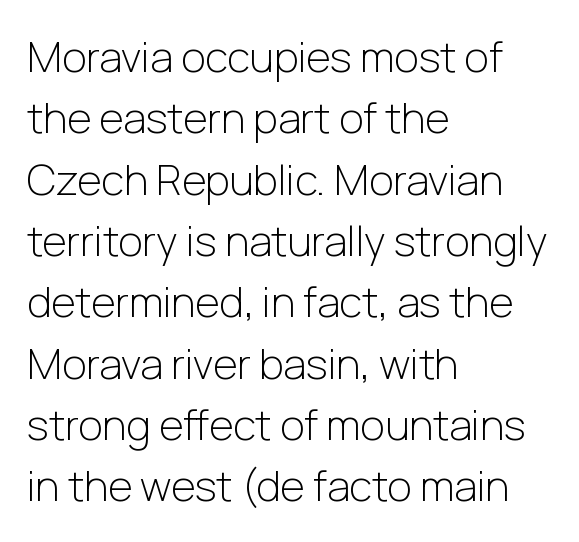
Q: Is the text bold? A: No.
Q: Is the text italic (slanted)? A: No, it is upright.
Q: Is the typeface a serif or a sans-serif typeface? A: Sans-serif.
Q: Is the text underlined? A: No.
Q: How is the paragraph aligned? A: Left-aligned.
Q: Is the spacing between letters normal or unusually wide? A: Normal.
Q: Is the spacing between lines tight, normal or loose? A: Normal.
Q: Width (condensed, normal, or wide)? A: Normal.
Q: Stroke contrast? A: Low.
Q: x-height? A: Medium.
Q: Monospaced? A: No.
